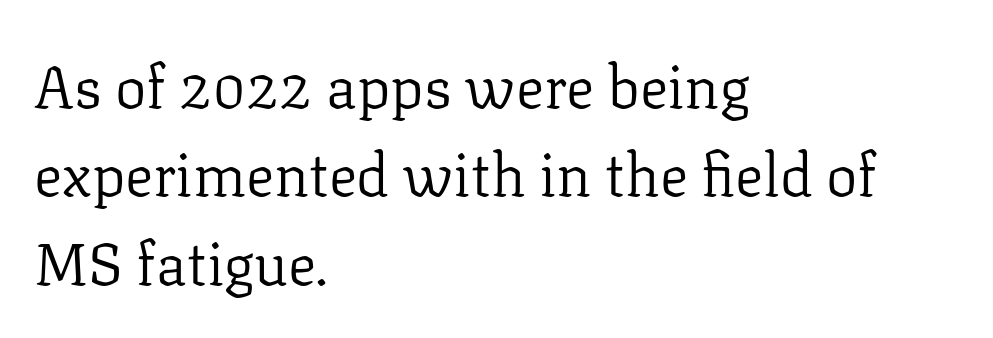
The image shows 59 px regular-weight serif type, upright; set left-aligned, normal line spacing (1.5x), normal letter spacing, not underlined; low stroke contrast and a medium x-height.
